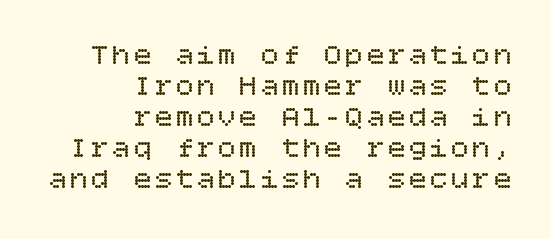
Q: Is the text bold? A: No.
Q: Is the text italic (slanted)? A: No, it is upright.
Q: Is the text underlined? A: No.
Q: How is the paragraph aligned? A: Right-aligned.
Q: Is the spacing between lines tight, normal or loose? A: Tight.
Q: Width (condensed, normal, or wide)? A: Normal.
Q: Stroke contrast? A: Low.
Q: x-height? A: Large.
